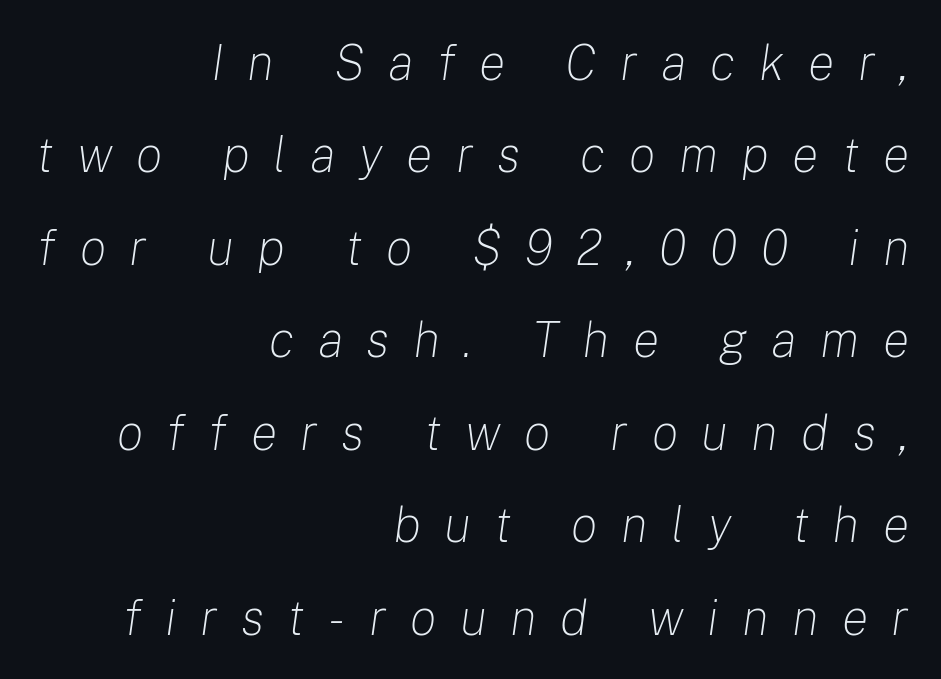
The image shows 50 px light type, italic (leaning right); set right-aligned, line spacing 1.85x, unusually wide letter spacing (+0.47 em), not underlined; low stroke contrast and a medium x-height.
